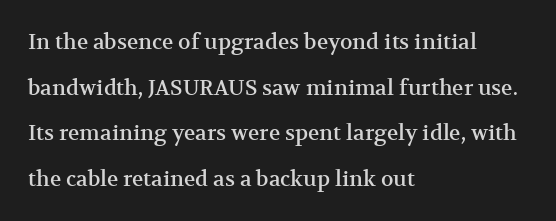
Q: Is the text italic (slanted)? A: No, it is upright.
Q: Is the text underlined? A: No.
Q: How is the paragraph aligned? A: Left-aligned.
Q: Is the spacing between letters normal or unusually wide? A: Normal.
Q: Is the spacing between lines tight, normal or loose? A: Loose.
